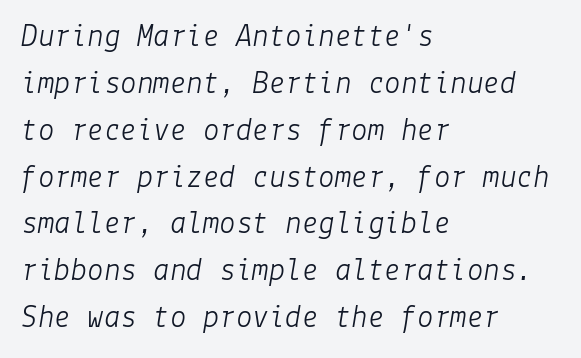
{"italic": "yes", "lean": "right", "slant_degrees": 9, "bold": "no", "weight": "light", "width": "normal", "stroke_contrast": "low", "x_height": "medium", "underline": "no", "align": "left", "line_spacing": "normal", "line_spacing_ratio": 1.42, "letter_spacing": "normal", "letter_spacing_em": 0.0, "glyph_px": 33}
